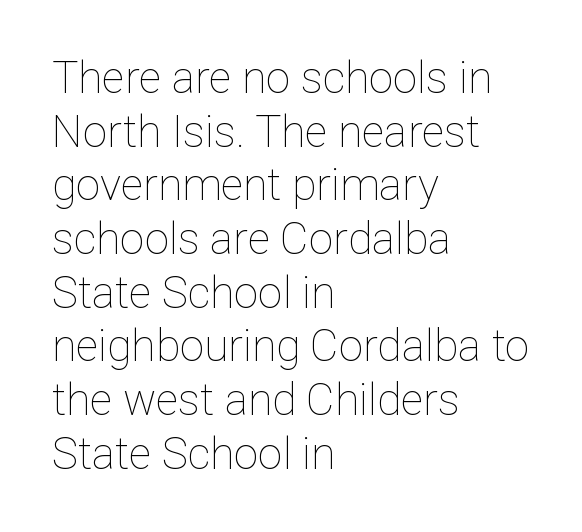
{"italic": "no", "bold": "no", "weight": "thin", "width": "normal", "stroke_contrast": "low", "x_height": "medium", "monospaced": "no", "underline": "no", "align": "left", "line_spacing_ratio": 1.22, "letter_spacing": "normal", "letter_spacing_em": 0.0, "glyph_px": 44}
